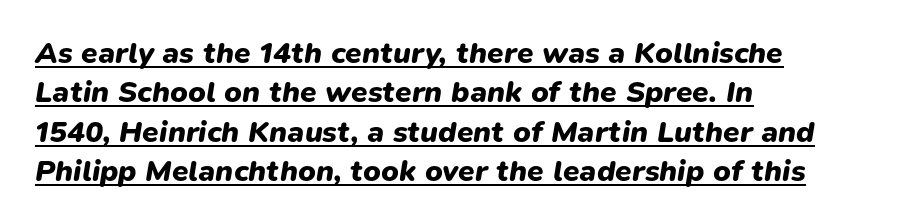
Q: Is the text bold? A: Yes.
Q: Is the text italic (slanted)? A: Yes, it leans right by about 9 degrees.
Q: Is the text underlined? A: Yes.
Q: How is the paragraph aligned? A: Left-aligned.
Q: Is the spacing between letters normal or unusually wide? A: Normal.
Q: Is the spacing between lines tight, normal or loose? A: Normal.
Q: Width (condensed, normal, or wide)? A: Normal.
Q: Stroke contrast? A: Low.
Q: x-height? A: Medium.
Q: Monospaced? A: No.
